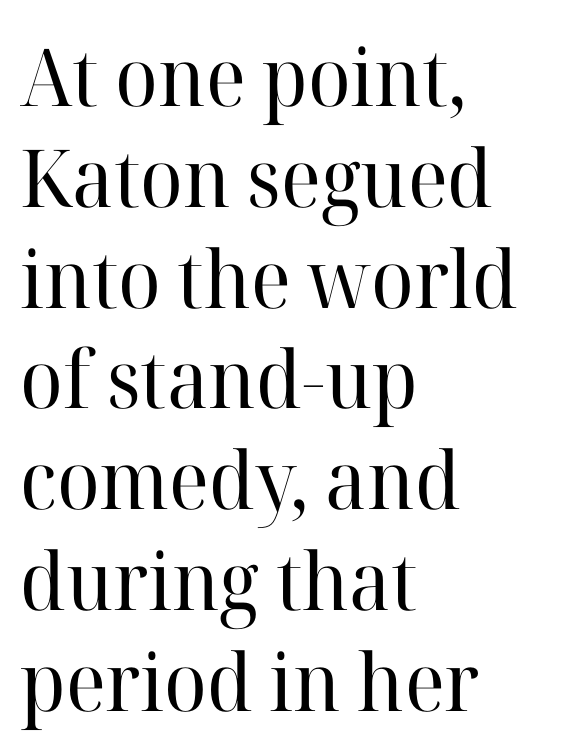
The image shows 80 px regular-weight serif type, upright; set left-aligned, normal line spacing (1.26x), normal letter spacing, not underlined; high stroke contrast and a medium x-height.
